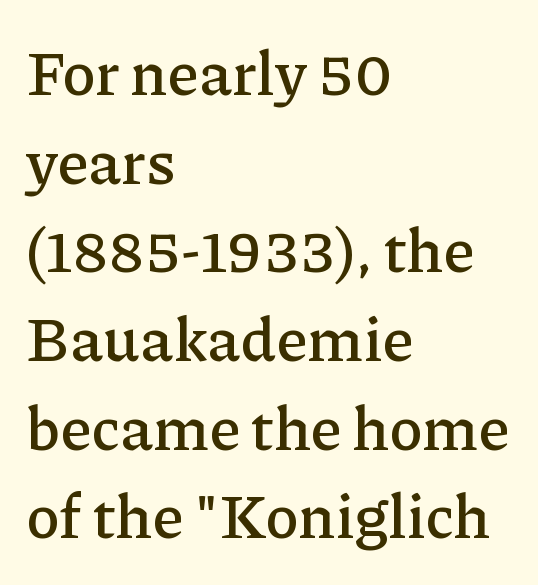
The image shows 62 px serif type, upright; set left-aligned, normal line spacing (1.43x), normal letter spacing, not underlined; low stroke contrast and a medium x-height.
